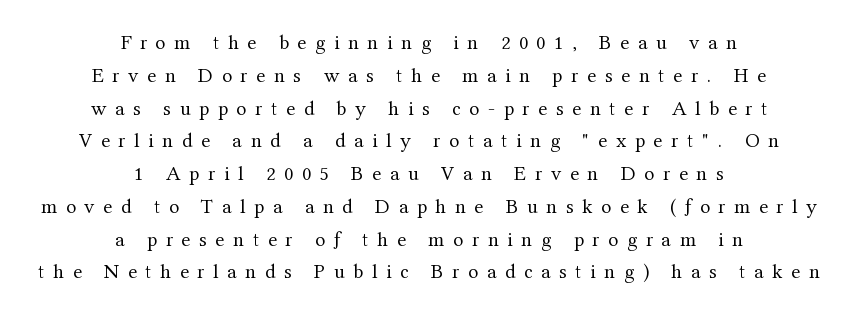
{"italic": "no", "bold": "no", "underline": "no", "align": "center", "line_spacing": "normal", "line_spacing_ratio": 1.56, "letter_spacing": "wide", "letter_spacing_em": 0.41, "glyph_px": 21}
